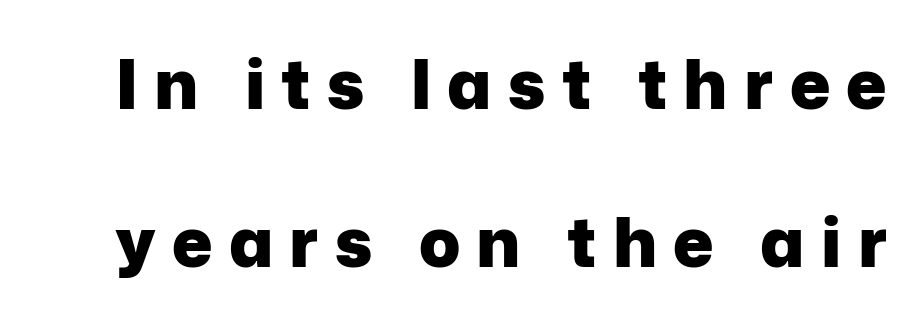
The image shows 68 px heavy sans-serif type, upright; set loose line spacing (2.32x), unusually wide letter spacing (+0.24 em), not underlined; low stroke contrast and a medium x-height.
